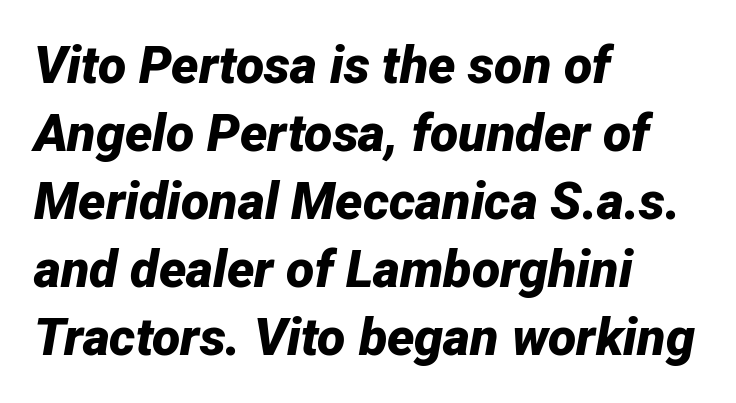
{"italic": "yes", "lean": "right", "slant_degrees": 12, "bold": "yes", "weight": "bold", "width": "normal", "stroke_contrast": "low", "x_height": "medium", "monospaced": "no", "underline": "no", "align": "left", "line_spacing": "normal", "line_spacing_ratio": 1.31, "letter_spacing": "normal", "letter_spacing_em": 0.0, "glyph_px": 52}
